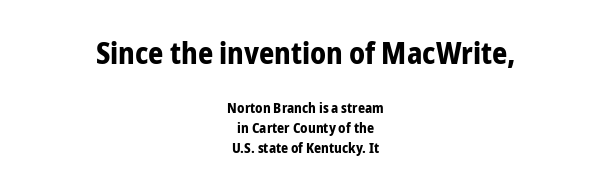
Q: Is the text bold? A: Yes.
Q: Is the text italic (slanted)? A: No, it is upright.
Q: Is the typeface a serif or a sans-serif typeface? A: Sans-serif.
Q: Is the text underlined? A: No.
Q: How is the paragraph aligned? A: Centered.
Q: Is the spacing between letters normal or unusually wide? A: Normal.
Q: Is the spacing between lines tight, normal or loose? A: Normal.
Q: Which block of text is set in a larger size, the first (top) or the second (bottom)? A: The first (top) one.
Q: Width (condensed, normal, or wide)? A: Condensed.
Q: Stroke contrast? A: Low.
Q: x-height? A: Medium.
Q: Monospaced? A: No.
